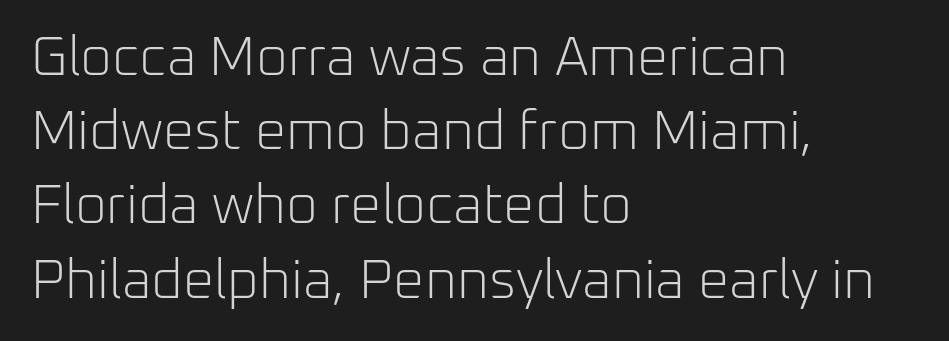
Q: Is the text bold? A: No.
Q: Is the text italic (slanted)? A: No, it is upright.
Q: Is the typeface a serif or a sans-serif typeface? A: Sans-serif.
Q: Is the text underlined? A: No.
Q: How is the paragraph aligned? A: Left-aligned.
Q: Is the spacing between letters normal or unusually wide? A: Normal.
Q: Is the spacing between lines tight, normal or loose? A: Normal.
Q: Width (condensed, normal, or wide)? A: Normal.
Q: Stroke contrast? A: Low.
Q: x-height? A: Medium.
Q: Monospaced? A: No.
